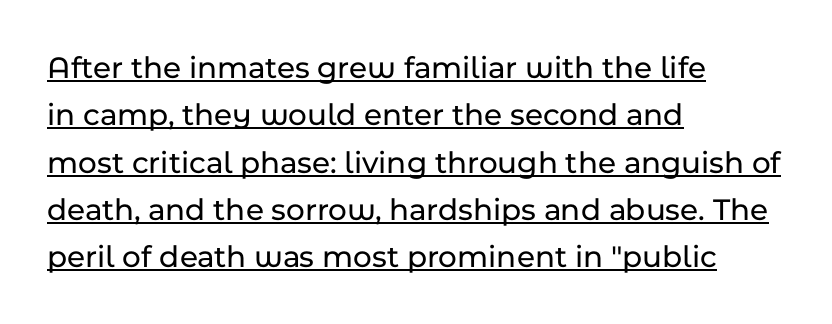
{"serif": "no", "italic": "no", "width": "normal", "stroke_contrast": "low", "x_height": "medium", "monospaced": "no", "underline": "yes", "align": "left", "line_spacing": "normal", "line_spacing_ratio": 1.48, "letter_spacing": "normal", "letter_spacing_em": 0.0, "glyph_px": 32}
